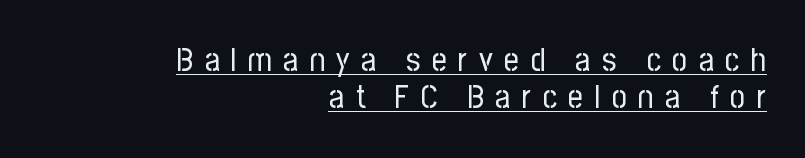
The passage shown is typed in a proportional face where columns would drift. Here the glyphs are tracked loosely, breaking word shapes into spaced letters. Style check: upright. The strokes are not fattened; the text isn't bold. If you measured baseline to baseline, you'd find a short distance.
